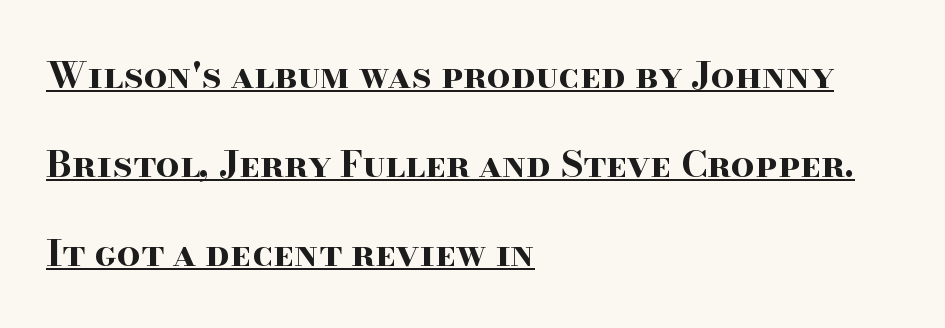
{"serif": "yes", "italic": "no", "bold": "yes", "weight": "bold", "width": "wide", "stroke_contrast": "high", "x_height": "small", "monospaced": "no", "underline": "yes", "align": "left", "line_spacing": "loose", "line_spacing_ratio": 2.41, "letter_spacing": "normal", "letter_spacing_em": 0.0, "glyph_px": 37}
